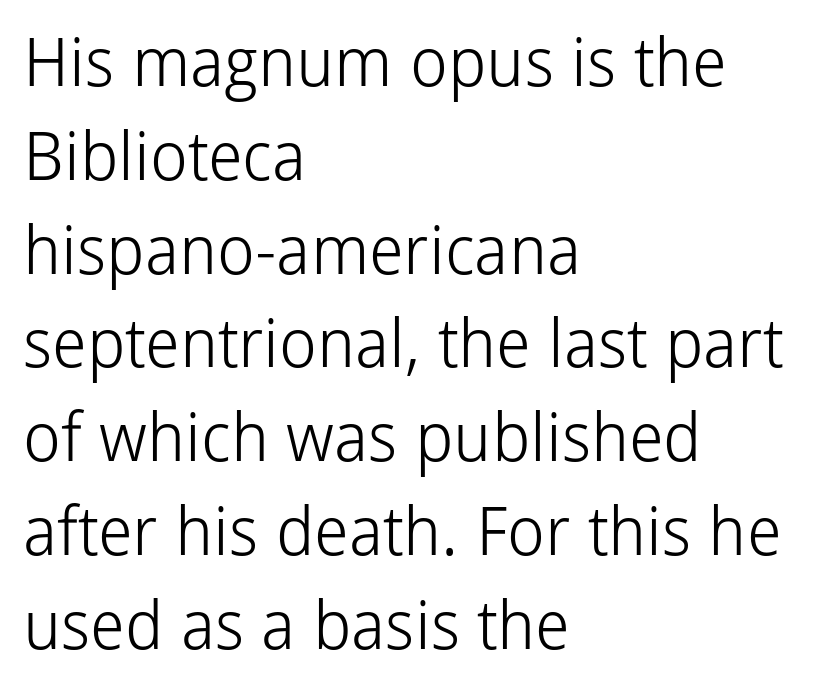
Q: Is the text bold? A: No.
Q: Is the text italic (slanted)? A: No, it is upright.
Q: Is the typeface a serif or a sans-serif typeface? A: Sans-serif.
Q: Is the text underlined? A: No.
Q: How is the paragraph aligned? A: Left-aligned.
Q: Is the spacing between letters normal or unusually wide? A: Normal.
Q: Is the spacing between lines tight, normal or loose? A: Normal.
Q: Width (condensed, normal, or wide)? A: Normal.
Q: Stroke contrast? A: Low.
Q: x-height? A: Medium.
Q: Monospaced? A: No.
